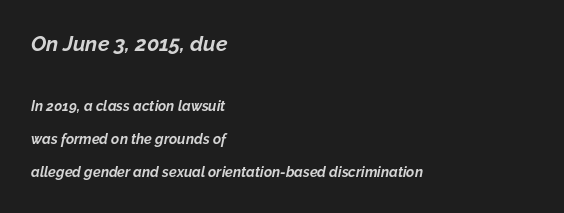
The lines are quadded left. There's an unmistakable incline to the writing here. The passage shown stacks its lines with a broad gap. Is the letter spacing exaggerated? No — it looks like the ordinary default.
